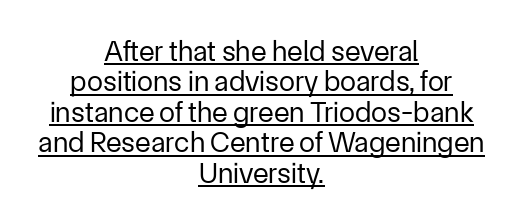
Each new line begins almost immediately beneath the previous one. Look at the tracking — it's just the regular setting, nothing added. If you folded the block vertically in half, each line would mirror itself in length. This sample has the flowing, uneven cadence of proportional lettering. Quick note: not italic, upright.
